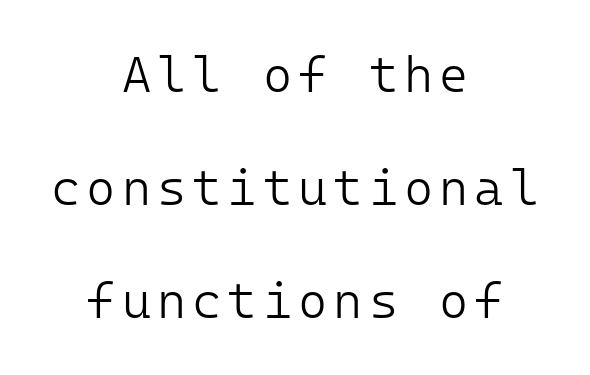
The image shows 50 px light sans-serif type, upright, monospaced; set centered, loose line spacing (2.26x), not underlined; low stroke contrast and a medium x-height.
